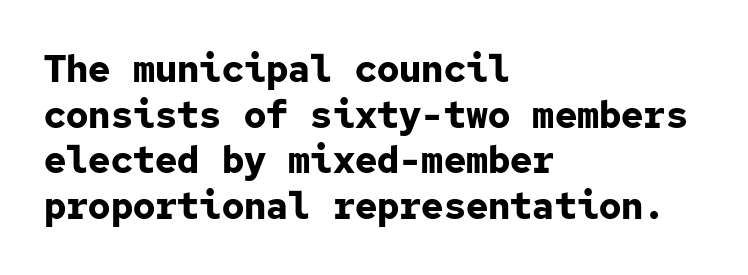
The image shows 37 px bold sans-serif type, upright, monospaced; set left-aligned, line spacing 1.23x, normal letter spacing, not underlined; low stroke contrast and a medium x-height.
